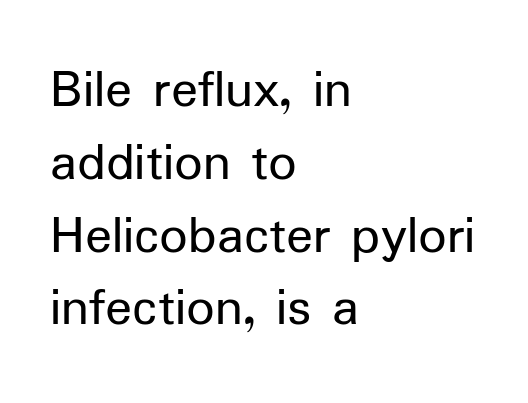
The image shows 56 px regular-weight sans-serif type, upright; set left-aligned, normal line spacing (1.3x), normal letter spacing, not underlined; low stroke contrast and a medium x-height.
